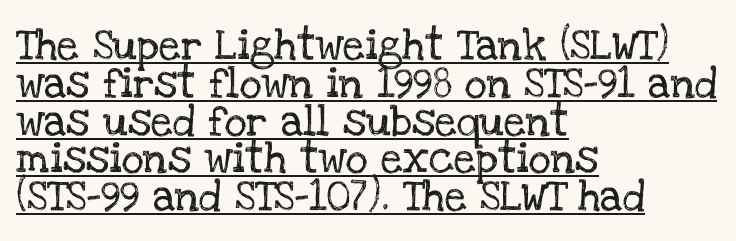
Standard letterfit; no display-style spreading of the glyphs. Varying glyph widths throughout — classic text-font behaviour. Posture: vertical. What kind of face is this? One with serifs.
